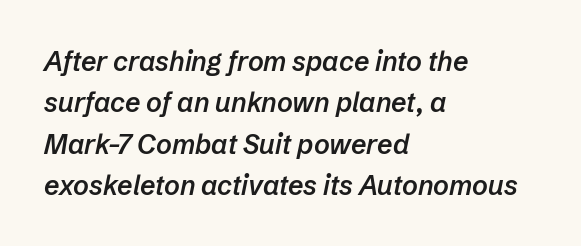
The image shows 27 px text type, italic (leaning right); set left-aligned, normal line spacing (1.53x), normal letter spacing, not underlined.
